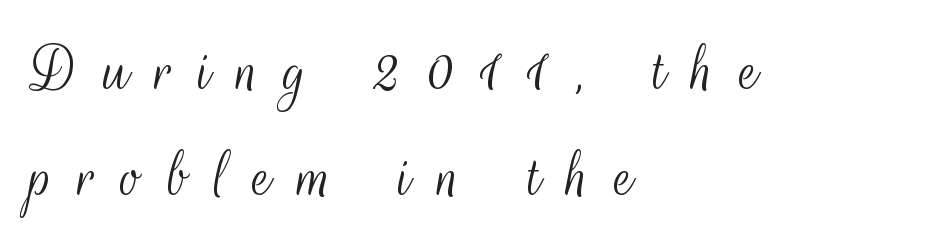
{"serif": "no", "bold": "no", "weight": "light", "width": "condensed", "stroke_contrast": "medium", "x_height": "small", "monospaced": "no", "underline": "no", "align": "left", "line_spacing": "normal", "line_spacing_ratio": 1.53, "letter_spacing": "wide", "letter_spacing_em": 0.37, "glyph_px": 69}
